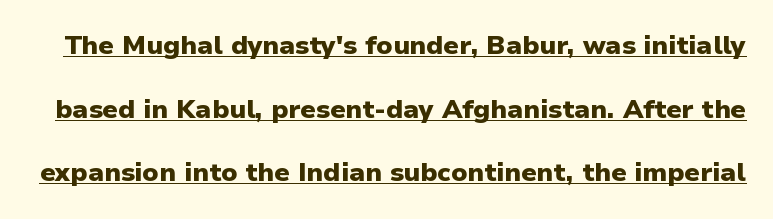
{"italic": "no", "bold": "yes", "underline": "yes", "line_spacing": "loose", "line_spacing_ratio": 2.45, "letter_spacing": "normal", "letter_spacing_em": 0.0, "glyph_px": 26}
